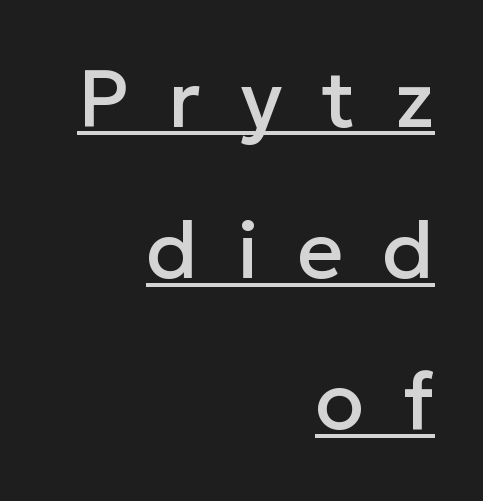
The text was rendered using a sans face with plain stroke endings. This sample carries an underscore along the baseline area. Reading down the block, your eye finds every line finishing at a fixed right position. This rendering widens character spacing well past its baseline value. Tall strokes in this sample are plumb rather than angled. The rendering uses natural spacing where letterforms have individual widths.
